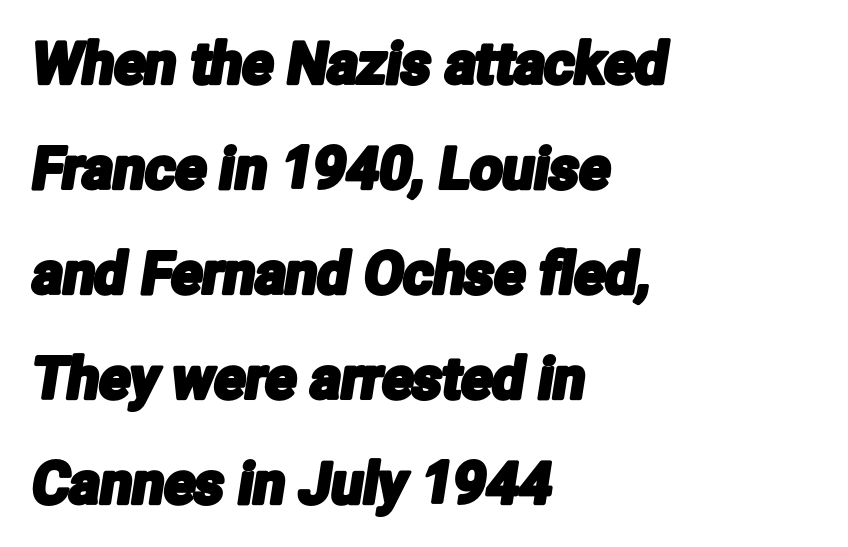
{"serif": "no", "width": "condensed", "stroke_contrast": "low", "x_height": "medium", "monospaced": "no", "underline": "no", "align": "left", "line_spacing_ratio": 1.84, "letter_spacing": "normal", "letter_spacing_em": 0.0, "glyph_px": 57}
